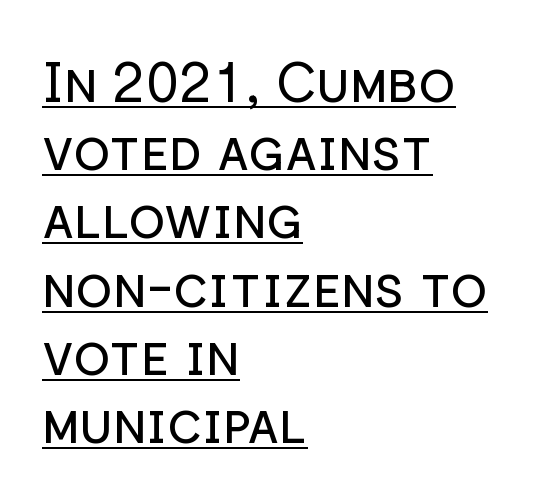
Q: Is the text bold? A: No.
Q: Is the text italic (slanted)? A: No, it is upright.
Q: Is the typeface a serif or a sans-serif typeface? A: Sans-serif.
Q: Is the text underlined? A: Yes.
Q: How is the paragraph aligned? A: Left-aligned.
Q: Is the spacing between letters normal or unusually wide? A: Normal.
Q: Width (condensed, normal, or wide)? A: Normal.
Q: Stroke contrast? A: Low.
Q: x-height? A: Medium.
Q: Monospaced? A: No.
